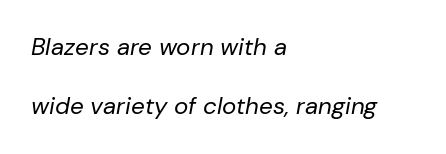
Q: Is the text bold? A: No.
Q: Is the text italic (slanted)? A: Yes, it leans right by about 10 degrees.
Q: Is the text underlined? A: No.
Q: How is the paragraph aligned? A: Left-aligned.
Q: Is the spacing between letters normal or unusually wide? A: Normal.
Q: Is the spacing between lines tight, normal or loose? A: Loose.
